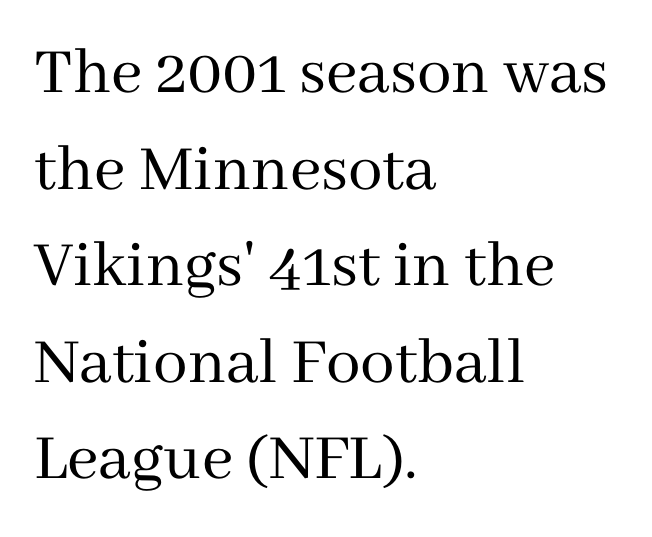
Q: Is the text bold? A: No.
Q: Is the text italic (slanted)? A: No, it is upright.
Q: Is the typeface a serif or a sans-serif typeface? A: Serif.
Q: Is the text underlined? A: No.
Q: How is the paragraph aligned? A: Left-aligned.
Q: Is the spacing between letters normal or unusually wide? A: Normal.
Q: Is the spacing between lines tight, normal or loose? A: Normal.
Q: Width (condensed, normal, or wide)? A: Normal.
Q: Stroke contrast? A: Medium.
Q: x-height? A: Medium.
Q: Monospaced? A: No.
